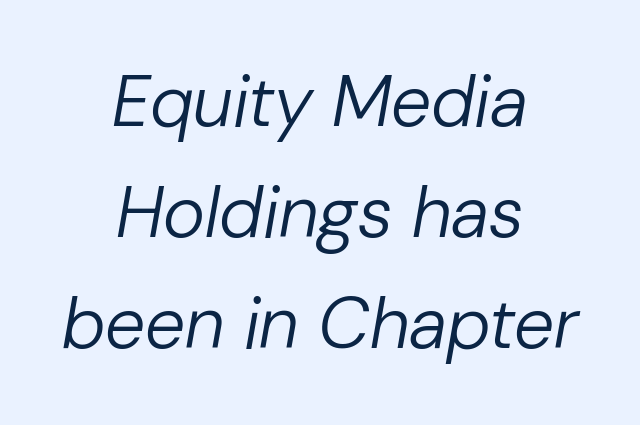
{"italic": "yes", "lean": "right", "slant_degrees": 10, "bold": "no", "weight": "regular", "width": "normal", "stroke_contrast": "low", "x_height": "medium", "monospaced": "no", "underline": "no", "align": "center", "line_spacing": "normal", "line_spacing_ratio": 1.54, "letter_spacing": "normal", "letter_spacing_em": 0.0, "glyph_px": 72}
